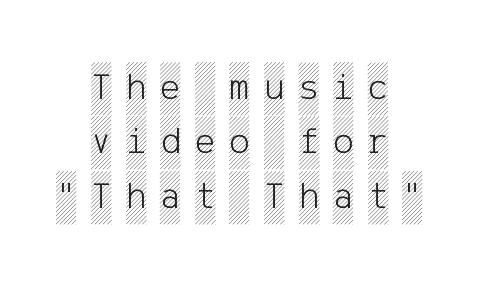
The image shows 38 px condensed type, upright; set centered, normal line spacing (1.43x), unusually wide letter spacing (+0.38 em), not underlined; a large x-height.
